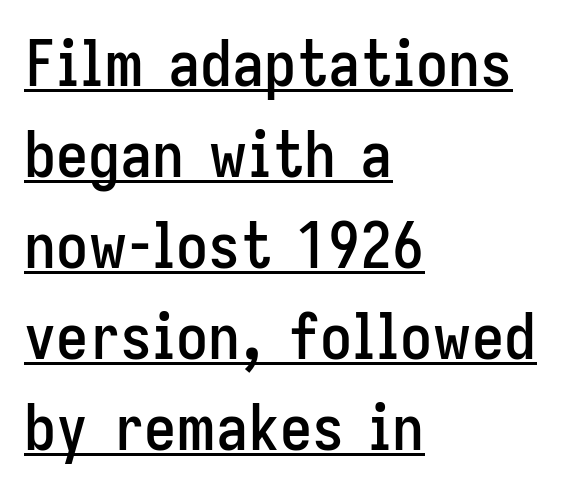
{"serif": "no", "italic": "no", "width": "condensed", "stroke_contrast": "low", "x_height": "medium", "monospaced": "no", "underline": "yes", "align": "left", "line_spacing": "normal", "line_spacing_ratio": 1.42, "letter_spacing": "normal", "letter_spacing_em": 0.0, "glyph_px": 64}
